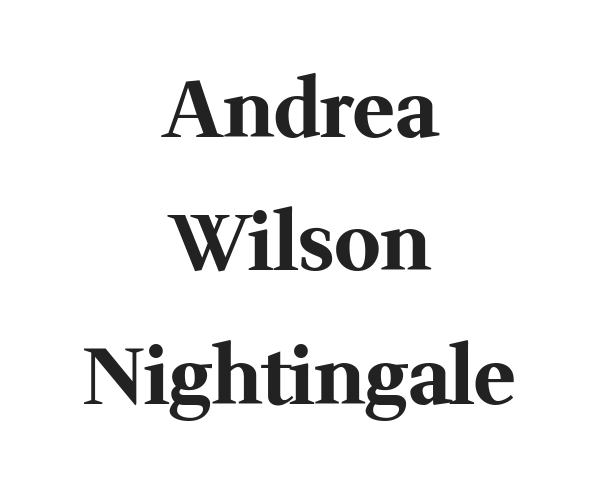
Q: Is the text bold? A: Yes.
Q: Is the text italic (slanted)? A: No, it is upright.
Q: Is the typeface a serif or a sans-serif typeface? A: Serif.
Q: Is the text underlined? A: No.
Q: How is the paragraph aligned? A: Centered.
Q: Is the spacing between letters normal or unusually wide? A: Normal.
Q: Width (condensed, normal, or wide)? A: Normal.
Q: Stroke contrast? A: Medium.
Q: x-height? A: Medium.
Q: Monospaced? A: No.
